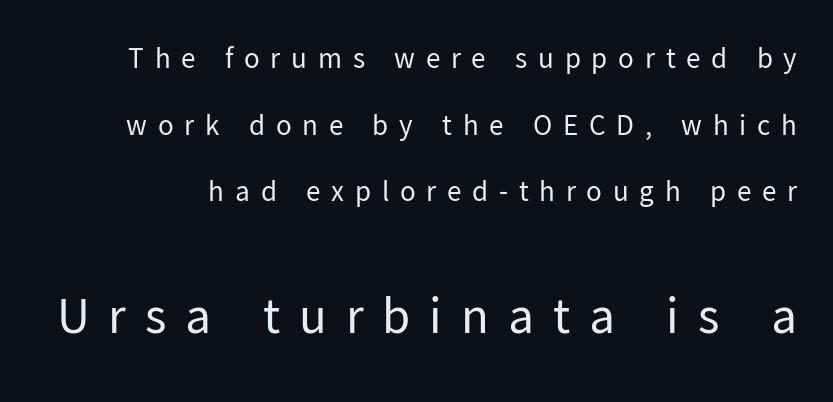
Does the type have serifs? No, each stem ends abruptly. Bold? No — there's no thickening of the strokes. The line-height multiplier appears high, well above default. Visually, the bottom section dominates because its glyphs are scaled up. Designer's note — italics off, roman on.
